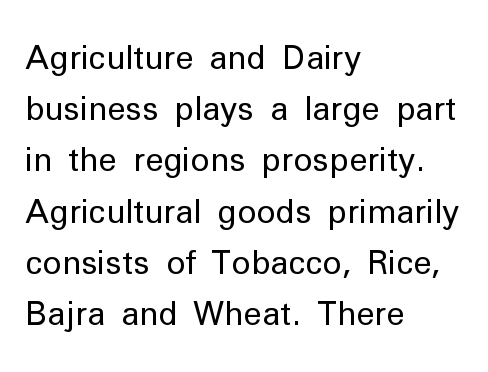
Q: Is the text bold? A: No.
Q: Is the text italic (slanted)? A: No, it is upright.
Q: Is the typeface a serif or a sans-serif typeface? A: Sans-serif.
Q: Is the text underlined? A: No.
Q: How is the paragraph aligned? A: Left-aligned.
Q: Is the spacing between letters normal or unusually wide? A: Normal.
Q: Is the spacing between lines tight, normal or loose? A: Normal.
Q: Width (condensed, normal, or wide)? A: Normal.
Q: Stroke contrast? A: Low.
Q: x-height? A: Medium.
Q: Monospaced? A: No.
